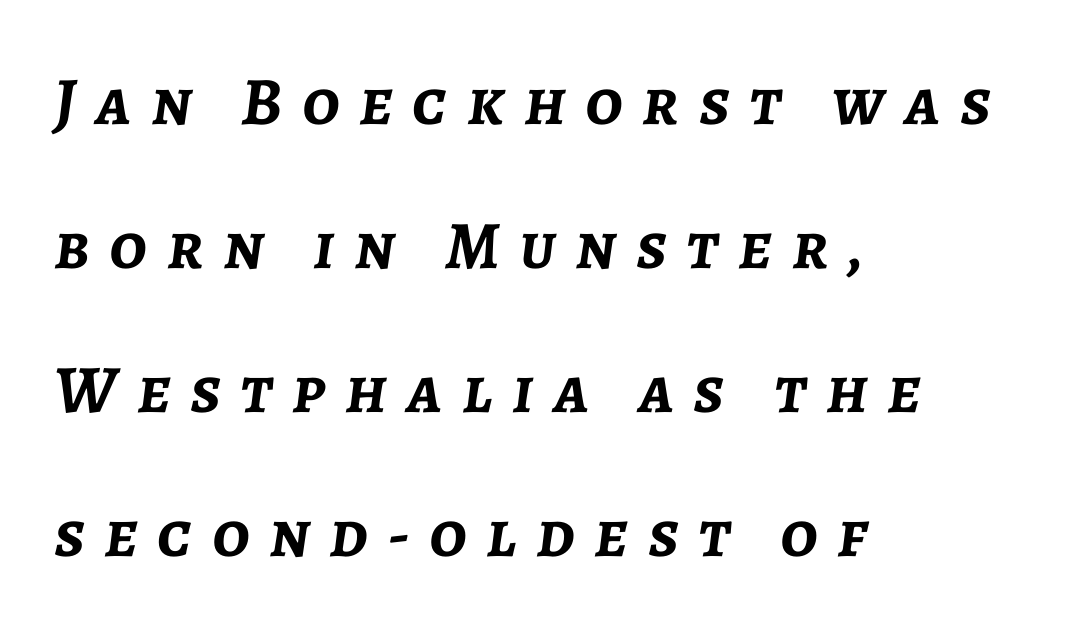
The image shows 68 px semibold type, italic (leaning right); set left-aligned, loose line spacing (2.12x), unusually wide letter spacing (+0.29 em), not underlined; low stroke contrast and a medium x-height.
